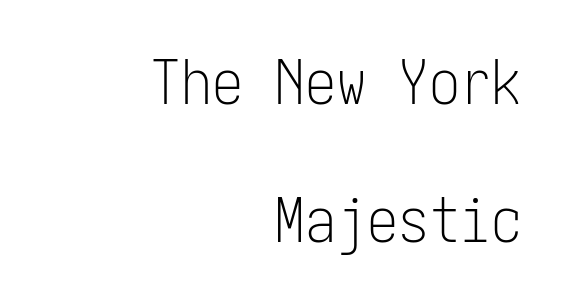
The image shows 62 px light, condensed sans-serif type, upright; set right-aligned, loose line spacing (2.23x), normal letter spacing, not underlined; low stroke contrast and a medium x-height.
